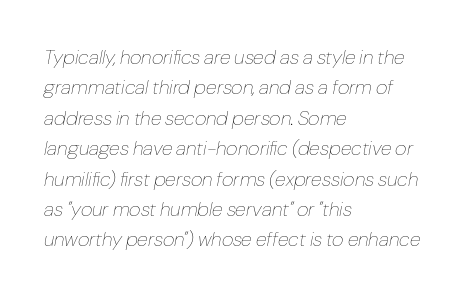
The image shows 20 px text type, italic (leaning right); set left-aligned, normal line spacing (1.52x), normal letter spacing, not underlined.
